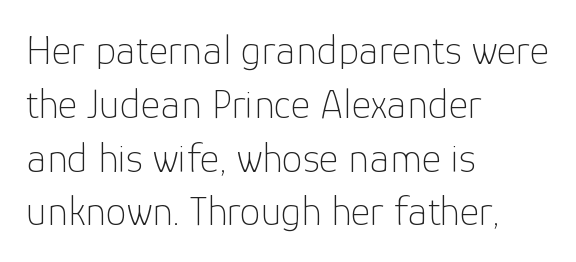
{"serif": "no", "italic": "no", "bold": "no", "weight": "thin", "width": "normal", "stroke_contrast": "low", "x_height": "medium", "monospaced": "no", "underline": "no", "align": "left", "line_spacing": "normal", "line_spacing_ratio": 1.28, "letter_spacing": "normal", "letter_spacing_em": 0.0, "glyph_px": 42}
